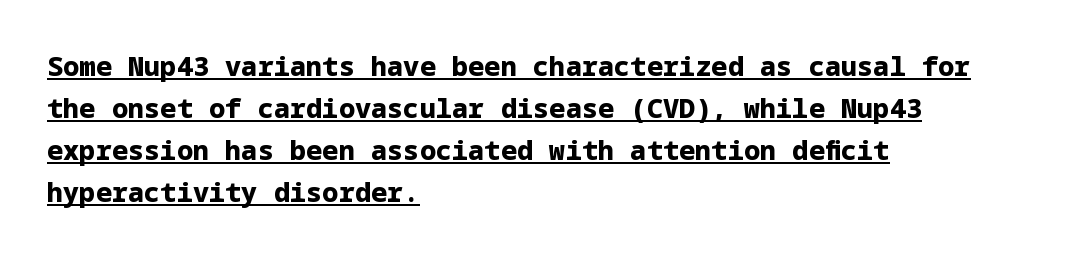
The image shows 27 px bold type, upright; set left-aligned, normal line spacing (1.55x), normal letter spacing, underlined.
